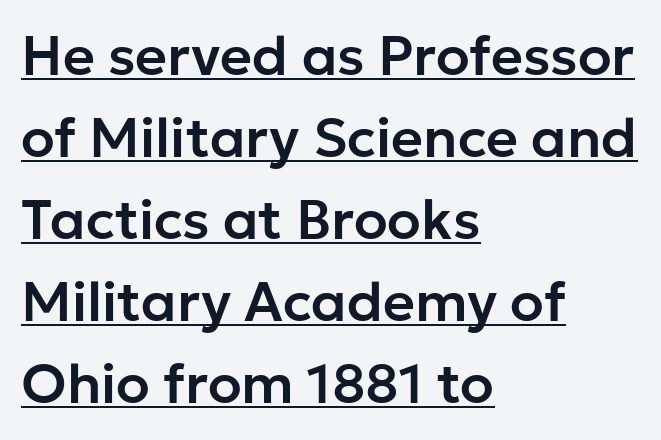
Q: Is the text italic (slanted)? A: No, it is upright.
Q: Is the typeface a serif or a sans-serif typeface? A: Sans-serif.
Q: Is the text underlined? A: Yes.
Q: How is the paragraph aligned? A: Left-aligned.
Q: Is the spacing between letters normal or unusually wide? A: Normal.
Q: Is the spacing between lines tight, normal or loose? A: Normal.
Q: Width (condensed, normal, or wide)? A: Normal.
Q: Stroke contrast? A: Low.
Q: x-height? A: Medium.
Q: Monospaced? A: No.
